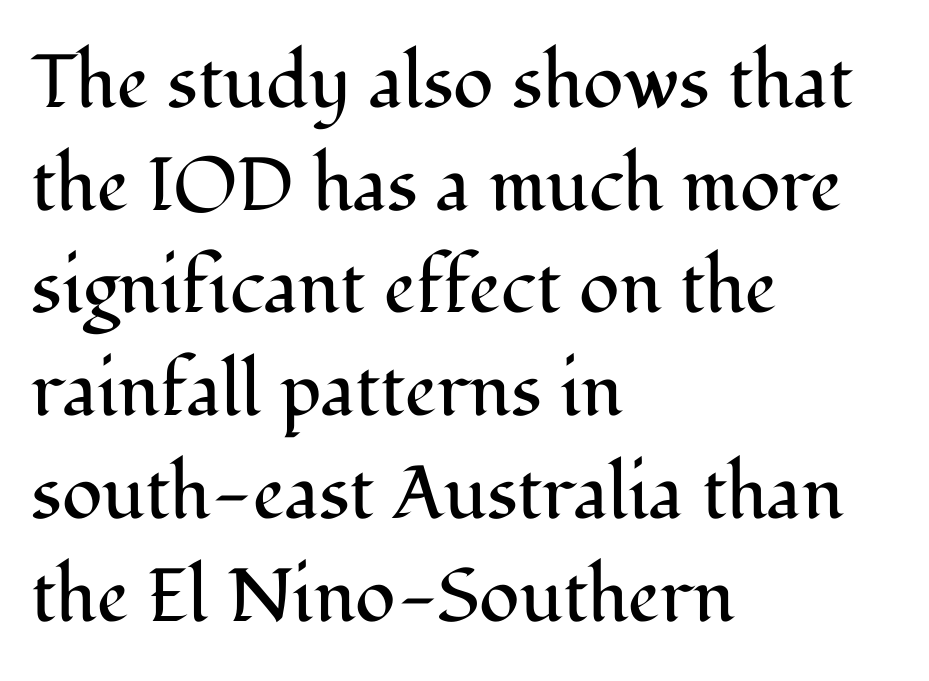
The image shows 75 px regular-weight serif type, upright; set left-aligned, normal line spacing (1.37x), normal letter spacing, not underlined; medium stroke contrast and a medium x-height.
